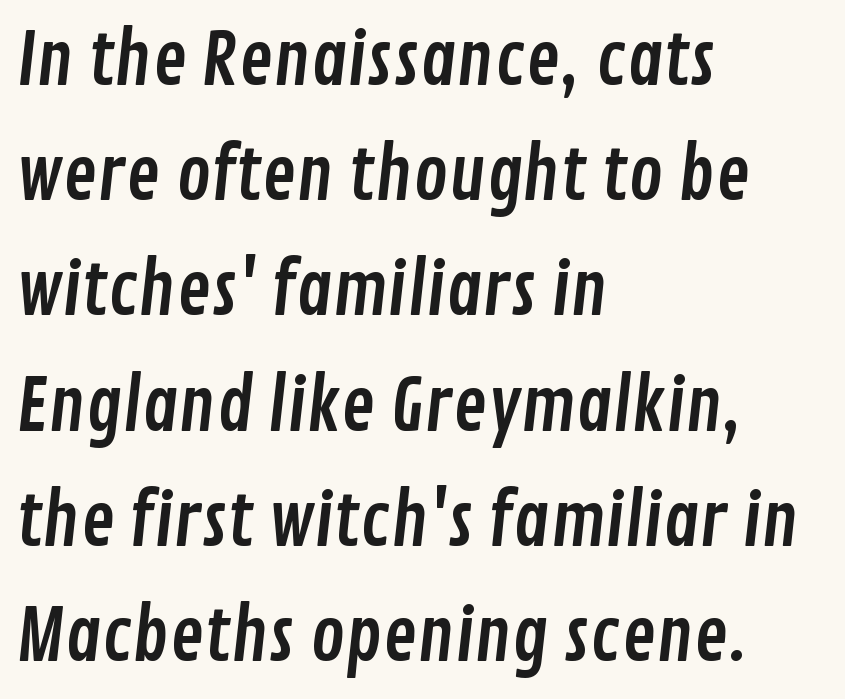
The paragraph has a hard left edge and a soft right edge. The designer went with a sans here, leaving each stem footless. Words float on clear page, feet unadorned. The rendering uses natural spacing where letterforms have individual widths. Between one letter and the next there's only the usual sliver of space. Students, observe: this is what conventionally led text looks like.
